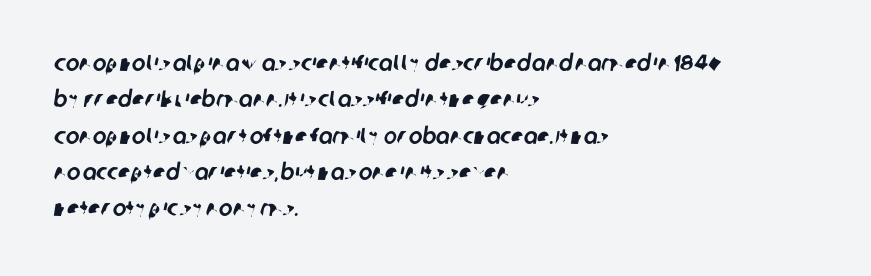
Q: Is the text underlined? A: No.
Q: How is the paragraph aligned? A: Left-aligned.
Q: Is the spacing between letters normal or unusually wide? A: Normal.
Q: Is the spacing between lines tight, normal or loose? A: Normal.
